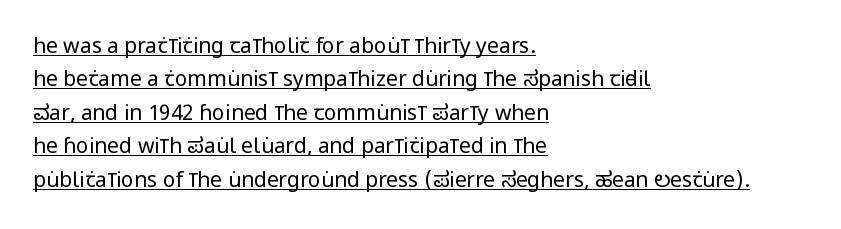
Q: Is the text bold? A: No.
Q: Is the text italic (slanted)? A: No, it is upright.
Q: Is the text underlined? A: Yes.
Q: How is the paragraph aligned? A: Left-aligned.
Q: Is the spacing between letters normal or unusually wide? A: Normal.
Q: Is the spacing between lines tight, normal or loose? A: Normal.
